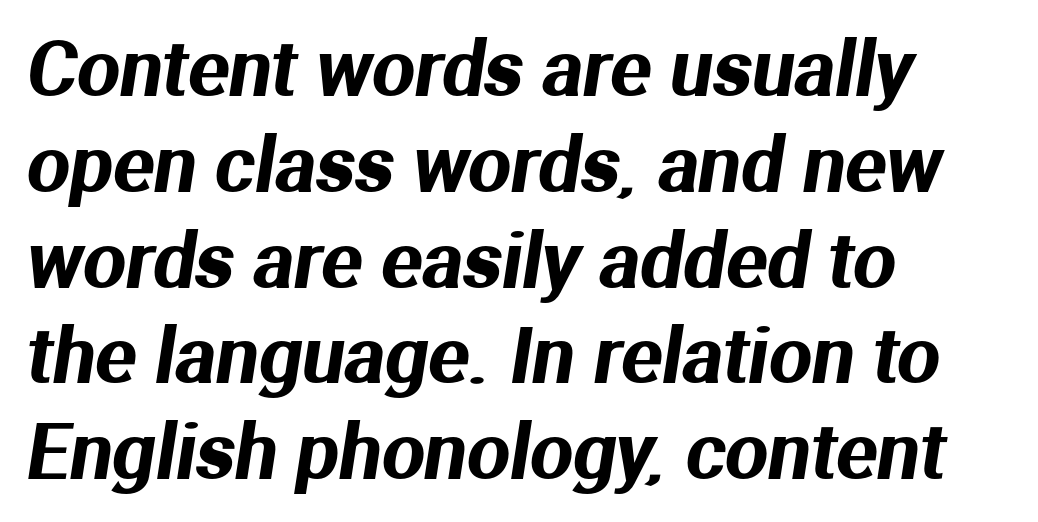
Q: Is the typeface a serif or a sans-serif typeface? A: Sans-serif.
Q: Is the text underlined? A: No.
Q: How is the paragraph aligned? A: Left-aligned.
Q: Is the spacing between letters normal or unusually wide? A: Normal.
Q: Is the spacing between lines tight, normal or loose? A: Normal.
Q: Width (condensed, normal, or wide)? A: Normal.
Q: Stroke contrast? A: Medium.
Q: x-height? A: Medium.
Q: Monospaced? A: No.
